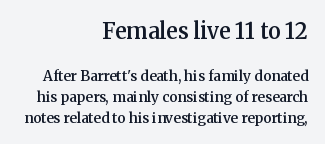
{"italic": "no", "bold": "semi", "underline": "no", "align": "right", "line_spacing": "normal", "line_spacing_ratio": 1.48, "letter_spacing": "normal", "letter_spacing_em": 0.0, "larger_block": "first", "size_ratio": 1.57, "glyph_px": 22}
